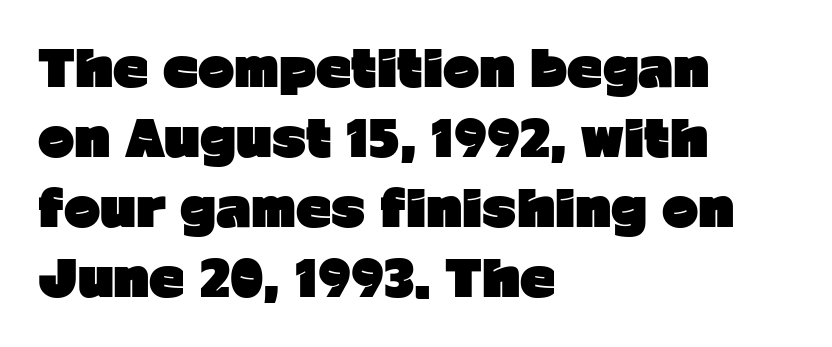
The image shows 49 px heavy sans-serif type, upright; set left-aligned, normal line spacing (1.43x), normal letter spacing, not underlined; low stroke contrast and a medium x-height.
